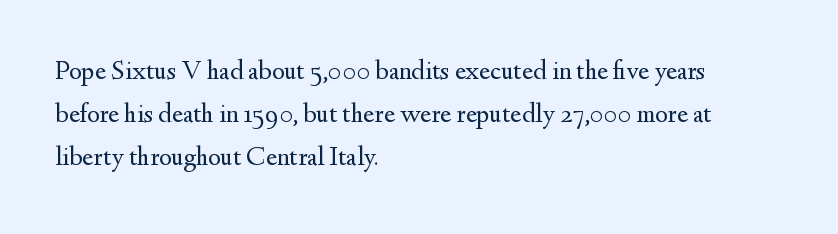
Posture: straight, roman, zero tilt. Notice how descenders clear the ascenders below comfortably — that's standard leading. Visually the block forms a straight wall on the left and a jagged coastline on the right. Descenders hang freely into open space. The type is set solid horizontally, with unmodified tracking. Heft: none added — not bold.
